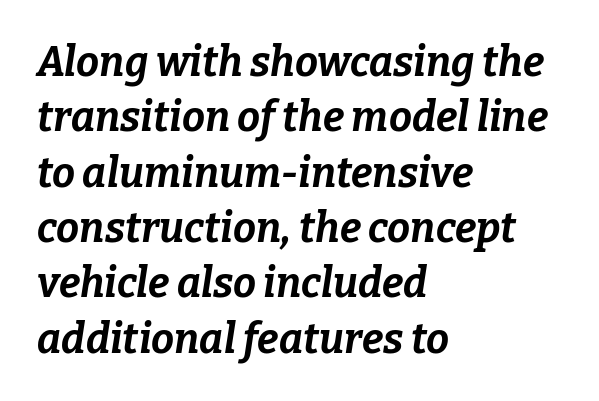
{"italic": "yes", "lean": "right", "slant_degrees": 9, "bold": "yes", "weight": "bold", "width": "normal", "stroke_contrast": "low", "x_height": "medium", "monospaced": "no", "underline": "no", "align": "left", "line_spacing": "normal", "line_spacing_ratio": 1.35, "letter_spacing": "normal", "letter_spacing_em": 0.0, "glyph_px": 41}
